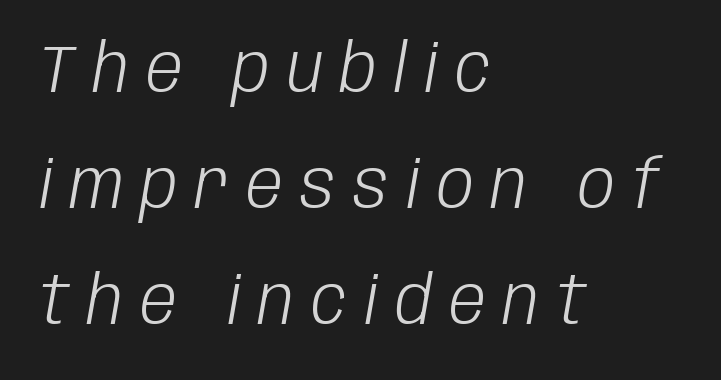
{"italic": "yes", "lean": "right", "slant_degrees": 10, "bold": "no", "weight": "light", "width": "condensed", "stroke_contrast": "low", "x_height": "large", "monospaced": "no", "underline": "no", "align": "left", "line_spacing_ratio": 1.76, "letter_spacing": "wide", "letter_spacing_em": 0.26, "glyph_px": 66}
